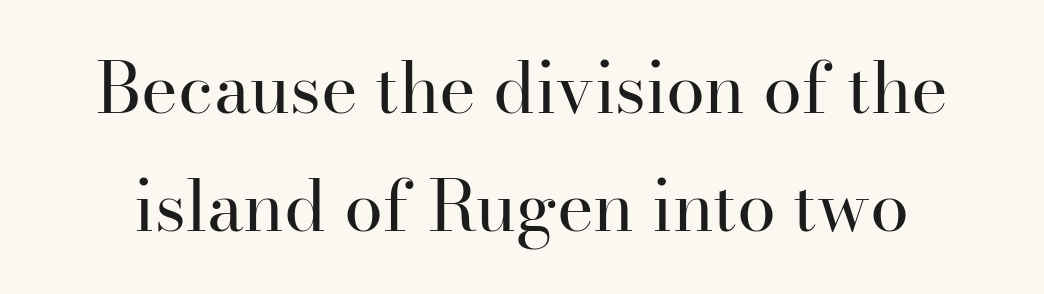
Q: Is the text bold? A: No.
Q: Is the text italic (slanted)? A: No, it is upright.
Q: Is the typeface a serif or a sans-serif typeface? A: Serif.
Q: Is the text underlined? A: No.
Q: Is the spacing between letters normal or unusually wide? A: Normal.
Q: Is the spacing between lines tight, normal or loose? A: Normal.
Q: Width (condensed, normal, or wide)? A: Normal.
Q: Stroke contrast? A: High.
Q: x-height? A: Small.
Q: Monospaced? A: No.
